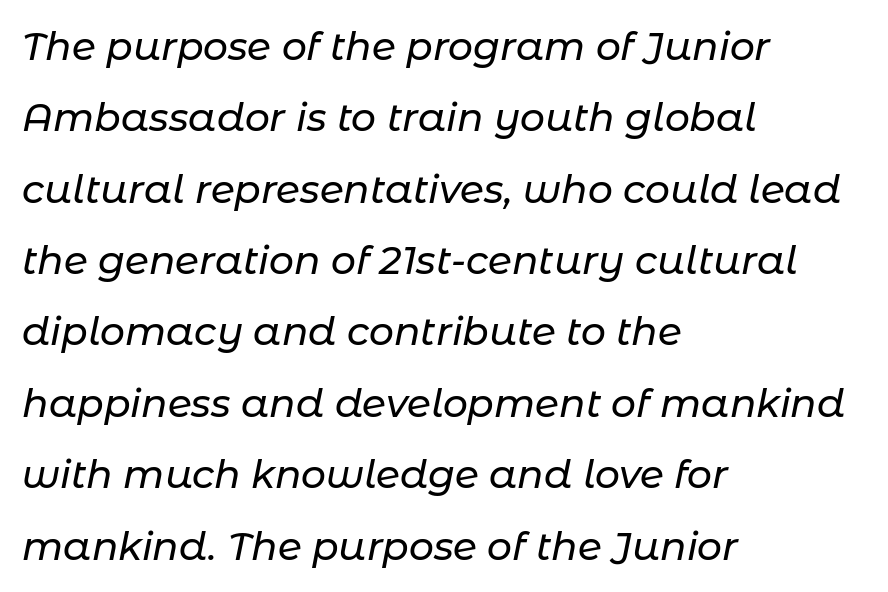
Looking at the ascenders, they clearly lean. Descenders hang freely into open space. A typesetter would call this proportional, since set widths differ per character. Glyph-to-glyph distance matches everyday printed text. Short and long lines alike share a common starting point at left.
